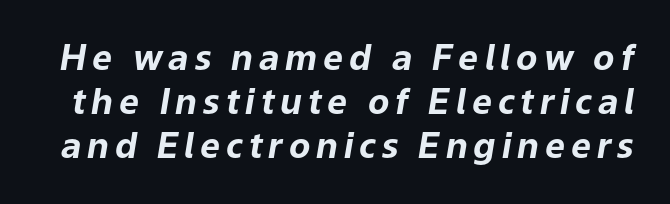
Each glyph is drawn with heavy, bold strokes. Rule under the text: the space is simply empty. Note the varied advance widths — an 'i' is clearly narrower than an 'm'. Leading matches the norm, producing a regular column. You can tell it's italic because the verticals aren't actually vertical.
